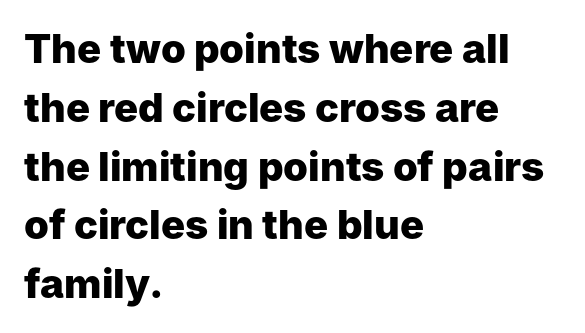
Is this a sans? Yes — the strokes have no serifs. Every character sits straight up, as roman type does. Strokes here are thick enough to call this a true bold. Note the varied advance widths — an 'i' is clearly narrower than an 'm'. Horizontal alignment here is leftward, the default for most running prose.
